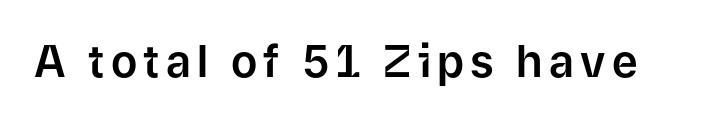
Q: Is the text italic (slanted)? A: No, it is upright.
Q: Is the typeface a serif or a sans-serif typeface? A: Sans-serif.
Q: Is the text underlined? A: No.
Q: Width (condensed, normal, or wide)? A: Normal.
Q: Stroke contrast? A: Low.
Q: x-height? A: Medium.
Q: Monospaced? A: No.
